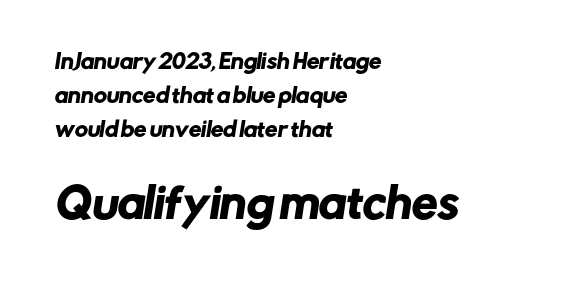
You can tell from the bare stems that sans-serif type was used. The glyphs are unaccompanied by any horizontal stroke below them. Is this a fixed-width face? No — the glyphs have proportional, varying widths. A typesetter would call this leading conventional body-copy spacing. The paragraph shown leans on its left margin. Type size steps up from the first block to the second.
